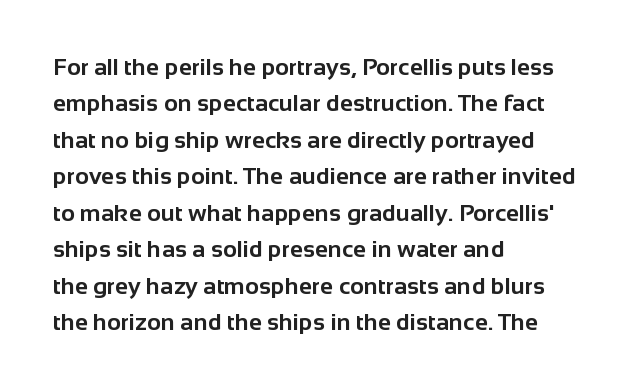
The image shows 24 px bold type, upright; set left-aligned, normal line spacing (1.52x), normal letter spacing, not underlined.
